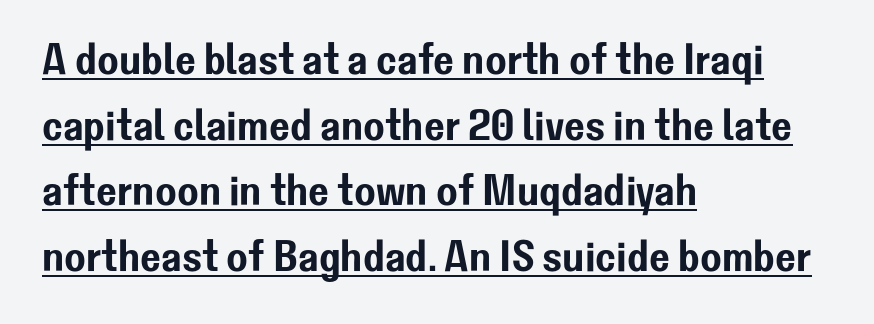
{"serif": "no", "italic": "no", "width": "normal", "stroke_contrast": "low", "x_height": "medium", "monospaced": "no", "underline": "yes", "align": "left", "line_spacing": "normal", "line_spacing_ratio": 1.49, "letter_spacing": "normal", "letter_spacing_em": 0.0, "glyph_px": 44}
